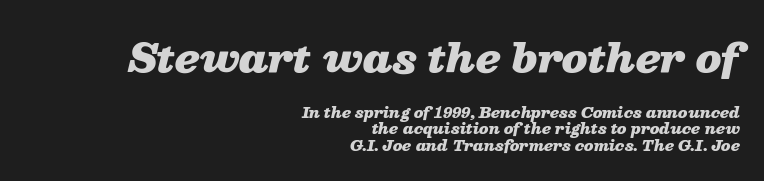
The image shows 38 px heavy, wide type, italic (leaning right); set right-aligned, line spacing 1.19x, normal letter spacing, not underlined; the first (top) block is 2.71x larger; low stroke contrast and a medium x-height.
